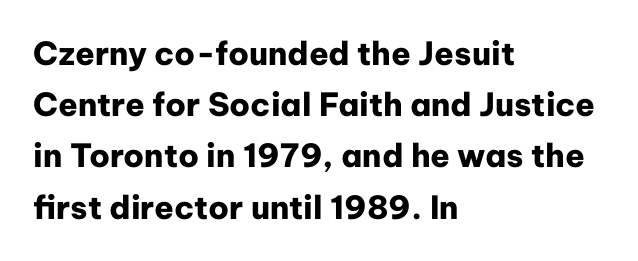
Q: Is the text bold? A: Yes.
Q: Is the text italic (slanted)? A: No, it is upright.
Q: Is the typeface a serif or a sans-serif typeface? A: Sans-serif.
Q: Is the text underlined? A: No.
Q: How is the paragraph aligned? A: Left-aligned.
Q: Is the spacing between letters normal or unusually wide? A: Normal.
Q: Is the spacing between lines tight, normal or loose? A: Normal.
Q: Width (condensed, normal, or wide)? A: Normal.
Q: Stroke contrast? A: Low.
Q: x-height? A: Medium.
Q: Monospaced? A: No.
